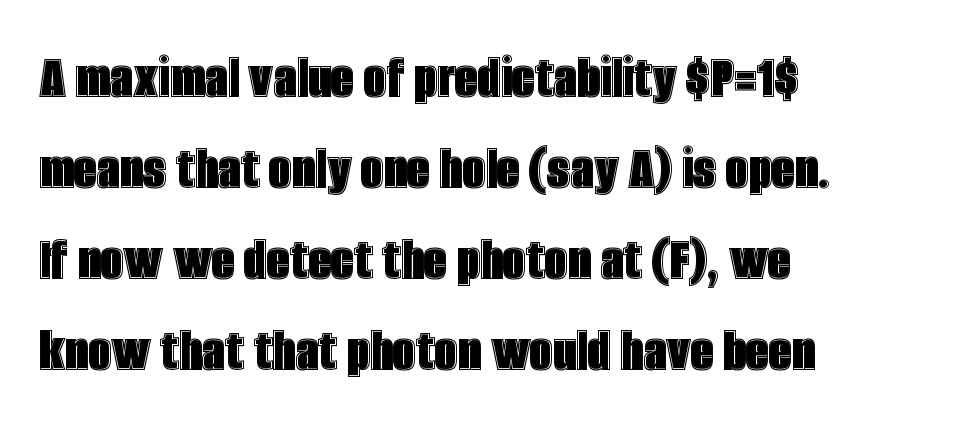
Q: Is the text italic (slanted)? A: No, it is upright.
Q: Is the text underlined? A: No.
Q: How is the paragraph aligned? A: Left-aligned.
Q: Is the spacing between letters normal or unusually wide? A: Normal.
Q: Is the spacing between lines tight, normal or loose? A: Normal.
Q: Width (condensed, normal, or wide)? A: Condensed.
Q: x-height? A: Large.
Q: Monospaced? A: No.
